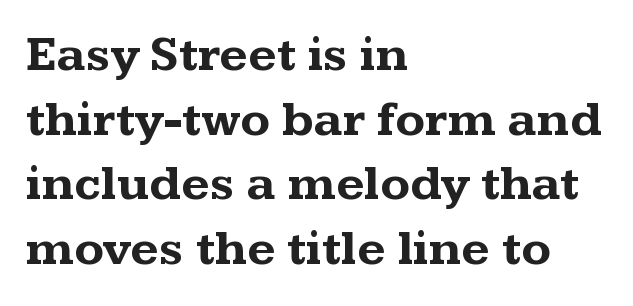
Q: Is the text bold? A: Yes.
Q: Is the text italic (slanted)? A: No, it is upright.
Q: Is the typeface a serif or a sans-serif typeface? A: Serif.
Q: Is the text underlined? A: No.
Q: How is the paragraph aligned? A: Left-aligned.
Q: Is the spacing between letters normal or unusually wide? A: Normal.
Q: Is the spacing between lines tight, normal or loose? A: Normal.
Q: Width (condensed, normal, or wide)? A: Wide.
Q: Stroke contrast? A: Medium.
Q: x-height? A: Medium.
Q: Monospaced? A: No.
